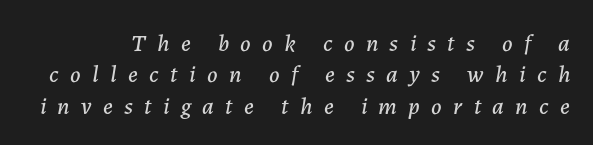
The image shows 24 px text type, italic (leaning right); set normal line spacing (1.31x), unusually wide letter spacing (+0.47 em), not underlined.
